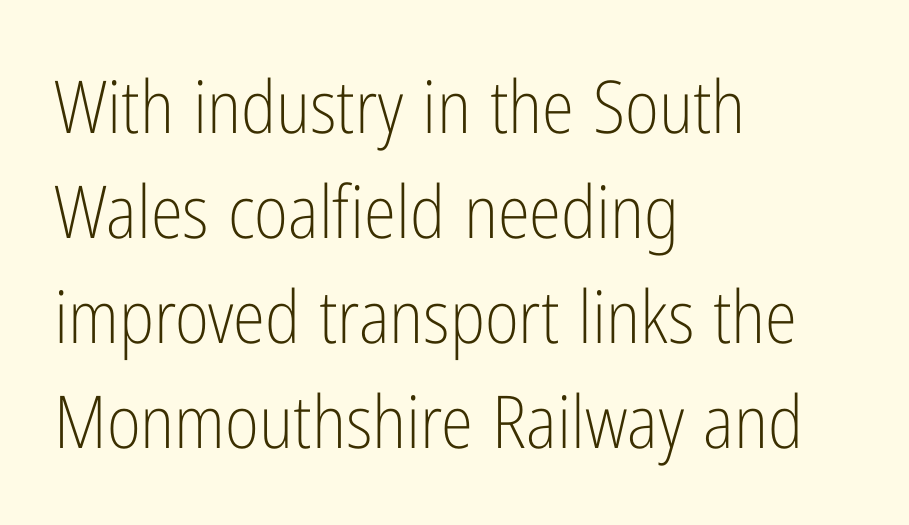
{"serif": "no", "italic": "no", "bold": "no", "weight": "light", "width": "condensed", "stroke_contrast": "low", "x_height": "medium", "monospaced": "no", "underline": "no", "align": "left", "line_spacing": "normal", "line_spacing_ratio": 1.44, "letter_spacing": "normal", "letter_spacing_em": 0.0, "glyph_px": 73}
